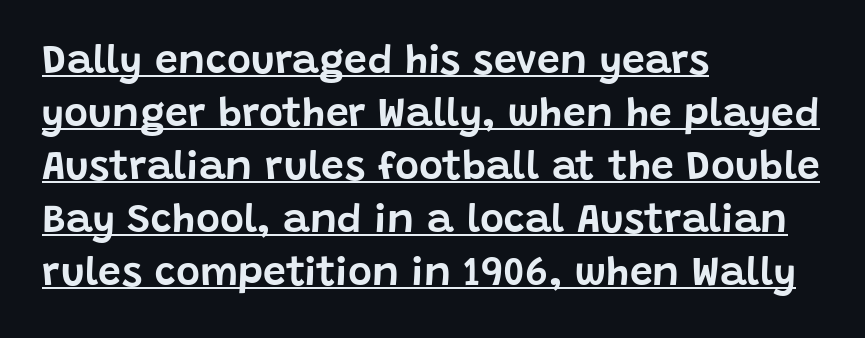
The image shows 41 px sans-serif type, upright; set left-aligned, normal line spacing (1.29x), normal letter spacing, underlined; low stroke contrast and a large x-height.
